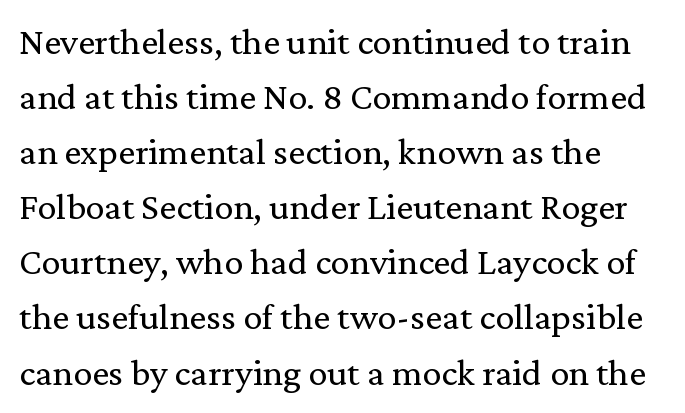
{"serif": "yes", "italic": "no", "bold": "no", "weight": "regular", "width": "normal", "stroke_contrast": "medium", "x_height": "medium", "monospaced": "no", "underline": "no", "align": "left", "line_spacing": "normal", "line_spacing_ratio": 1.45, "letter_spacing": "normal", "letter_spacing_em": 0.0, "glyph_px": 38}
